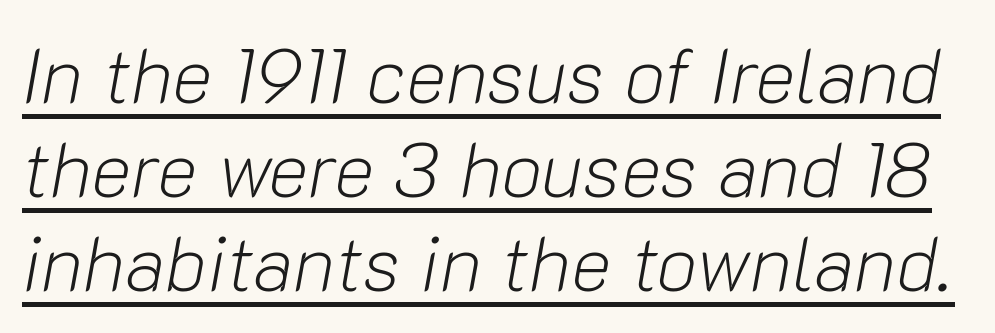
Q: Is the text bold? A: No.
Q: Is the text italic (slanted)? A: Yes, it leans right by about 10 degrees.
Q: Is the text underlined? A: Yes.
Q: Is the spacing between letters normal or unusually wide? A: Normal.
Q: Width (condensed, normal, or wide)? A: Normal.
Q: Stroke contrast? A: Low.
Q: x-height? A: Medium.
Q: Monospaced? A: No.
